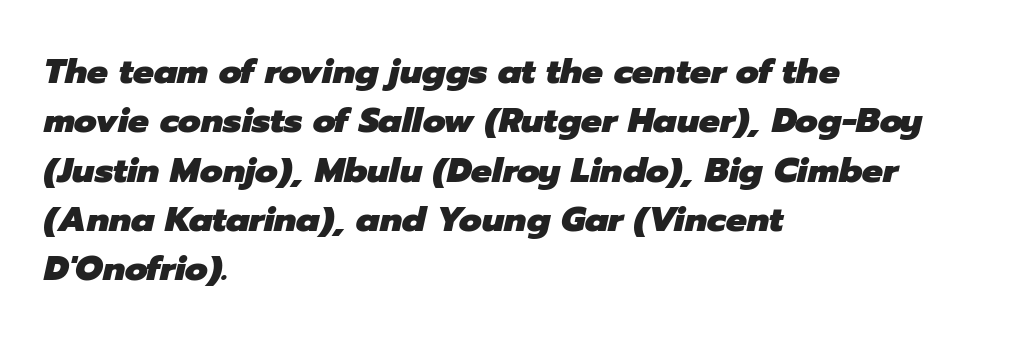
The image shows 35 px heavy type, italic (leaning right); set left-aligned, normal line spacing (1.41x), normal letter spacing, not underlined; low stroke contrast and a medium x-height.
